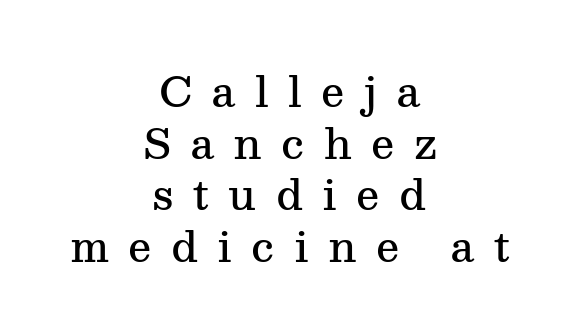
The image shows 41 px semibold serif type, upright; set centered, normal line spacing (1.26x), unusually wide letter spacing (+0.47 em), not underlined; medium stroke contrast and a medium x-height.
